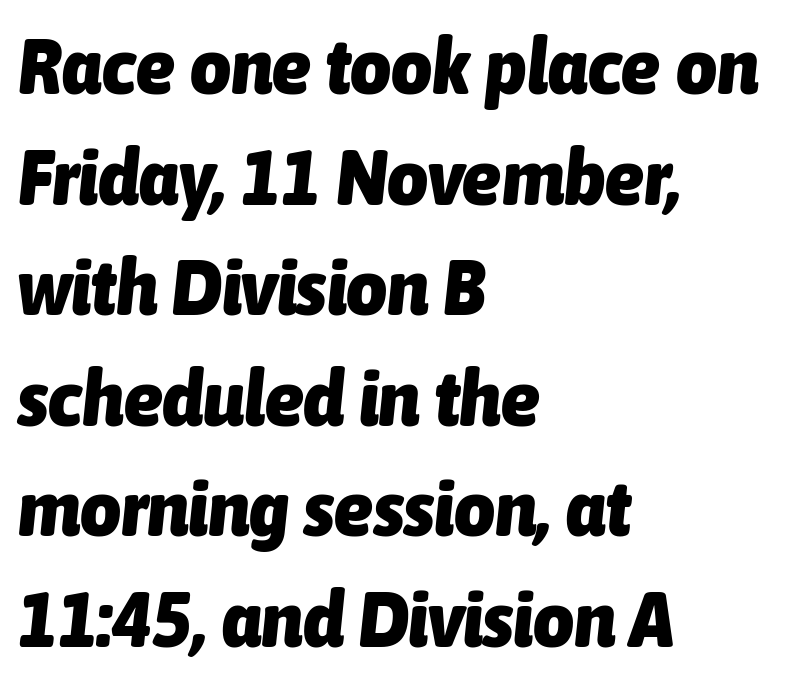
The image shows 79 px heavy, condensed type, italic (leaning right); set left-aligned, normal line spacing (1.4x), normal letter spacing, not underlined; low stroke contrast and a medium x-height.
